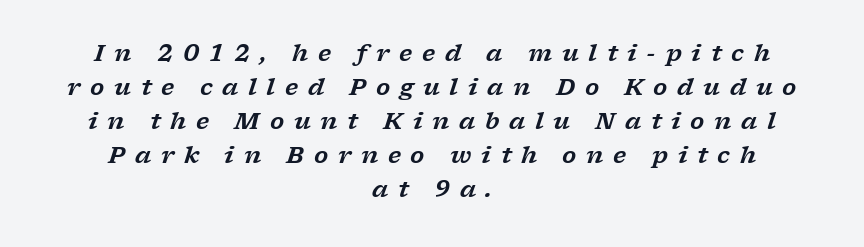
Q: Is the text italic (slanted)? A: Yes, it leans right by about 17 degrees.
Q: Is the text underlined? A: No.
Q: How is the paragraph aligned? A: Centered.
Q: Is the spacing between letters normal or unusually wide? A: Unusually wide.
Q: Is the spacing between lines tight, normal or loose? A: Normal.
